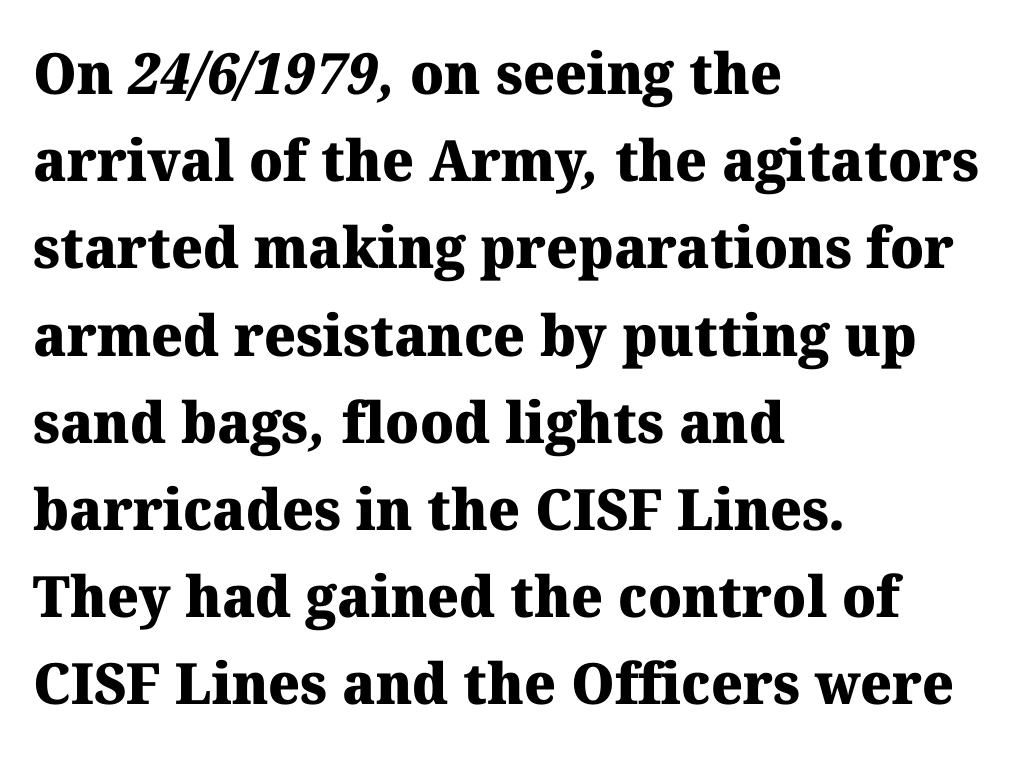
{"serif": "yes", "bold": "yes", "weight": "heavy", "width": "normal", "stroke_contrast": "medium", "x_height": "medium", "monospaced": "no", "underline": "no", "align": "left", "line_spacing": "normal", "line_spacing_ratio": 1.53, "letter_spacing": "normal", "letter_spacing_em": 0.0, "glyph_px": 57}
